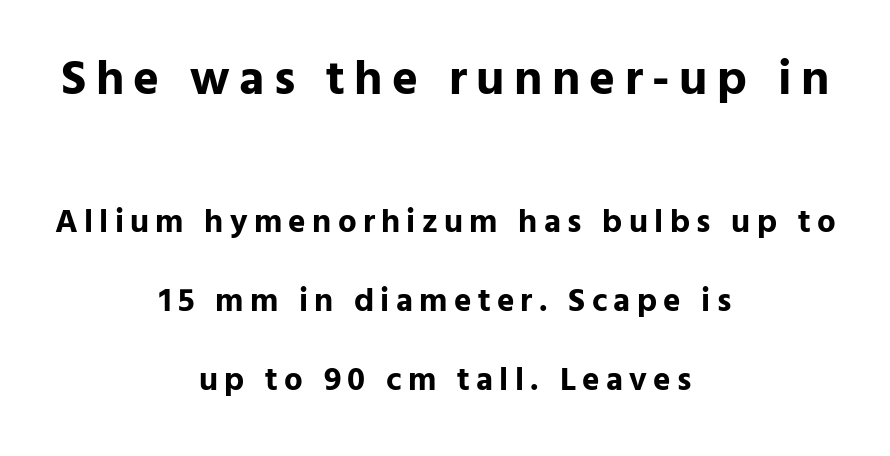
This rendering employs a face without finishing strokes, i.e., a sans-serif. The compositor balanced each line on the midline. Heft: maximum for text — a bold. Beneath every word, the page is bare.
